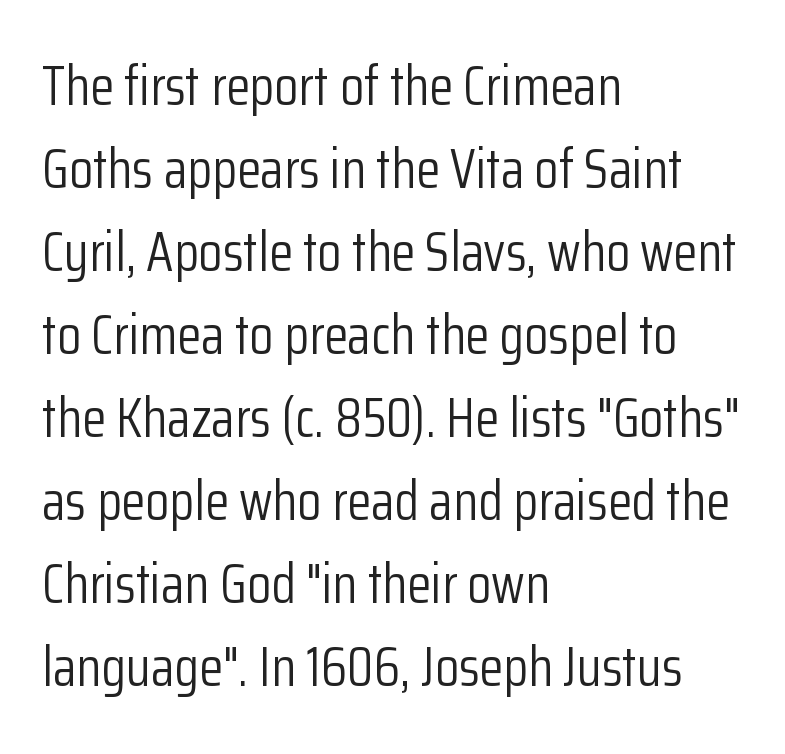
Q: Is the text bold? A: No.
Q: Is the text italic (slanted)? A: No, it is upright.
Q: Is the typeface a serif or a sans-serif typeface? A: Sans-serif.
Q: Is the text underlined? A: No.
Q: How is the paragraph aligned? A: Left-aligned.
Q: Is the spacing between letters normal or unusually wide? A: Normal.
Q: Is the spacing between lines tight, normal or loose? A: Normal.
Q: Width (condensed, normal, or wide)? A: Condensed.
Q: Stroke contrast? A: Low.
Q: x-height? A: Medium.
Q: Monospaced? A: No.
